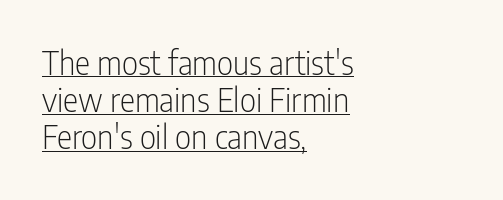
These glyphs show unthickened strokes, regular width or finer. The letters stand straight up with perfectly vertical stems. The paragraph shown leans on its left margin. The passage shown has conventional tracking throughout.
